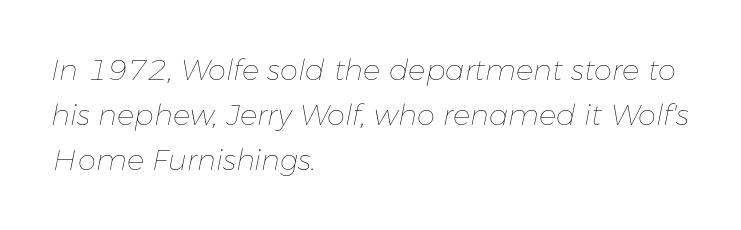
Q: Is the text bold? A: No.
Q: Is the text italic (slanted)? A: Yes, it leans right by about 11 degrees.
Q: Is the text underlined? A: No.
Q: How is the paragraph aligned? A: Left-aligned.
Q: Is the spacing between letters normal or unusually wide? A: Normal.
Q: Is the spacing between lines tight, normal or loose? A: Normal.
Q: Width (condensed, normal, or wide)? A: Normal.
Q: Stroke contrast? A: Low.
Q: x-height? A: Medium.
Q: Monospaced? A: No.
